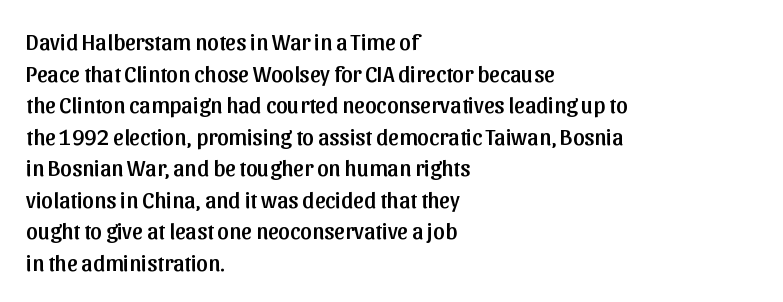
Q: Is the text italic (slanted)? A: No, it is upright.
Q: Is the text underlined? A: No.
Q: How is the paragraph aligned? A: Left-aligned.
Q: Is the spacing between letters normal or unusually wide? A: Normal.
Q: Is the spacing between lines tight, normal or loose? A: Normal.
